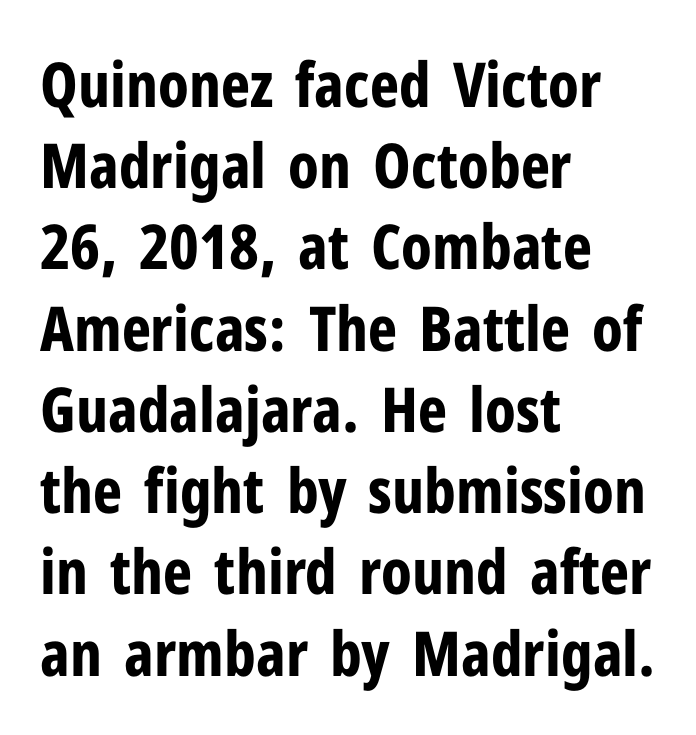
{"serif": "no", "italic": "no", "bold": "yes", "weight": "bold", "width": "condensed", "stroke_contrast": "low", "x_height": "medium", "monospaced": "no", "underline": "no", "align": "left", "line_spacing": "normal", "line_spacing_ratio": 1.31, "letter_spacing": "normal", "letter_spacing_em": 0.0, "glyph_px": 62}
